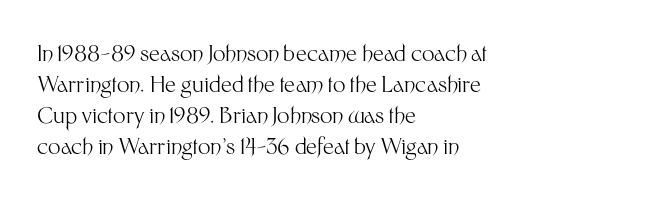
{"italic": "no", "bold": "no", "underline": "no", "align": "left", "line_spacing": "normal", "line_spacing_ratio": 1.41, "letter_spacing": "normal", "letter_spacing_em": 0.0, "glyph_px": 22}
